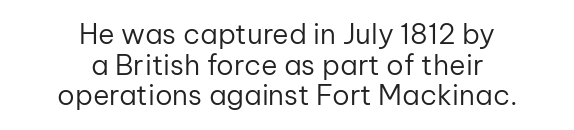
{"serif": "no", "italic": "no", "bold": "no", "weight": "regular", "width": "normal", "stroke_contrast": "low", "x_height": "medium", "monospaced": "no", "underline": "no", "align": "center", "line_spacing": "tight", "line_spacing_ratio": 1.09, "letter_spacing": "normal", "letter_spacing_em": 0.0, "glyph_px": 28}
